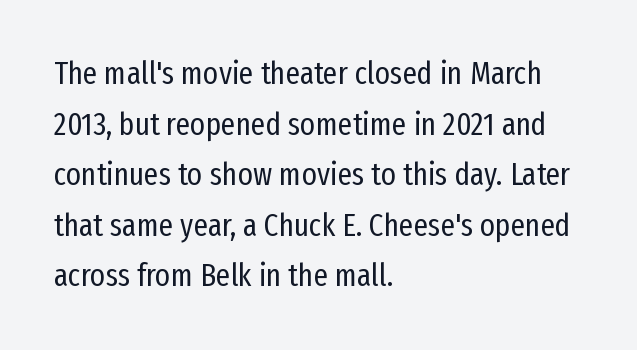
Teacher's note: observe the even left margin — that is flush-left alignment. The face used here is a sans, in the tradition of grotesques and geometrics. Bold? No — there's no thickening of the strokes. The letters stand straight up with perfectly vertical stems. In terms of letterspacing, this is plain default setting. Regarding leading, the lines here are spaced in the standard way.
